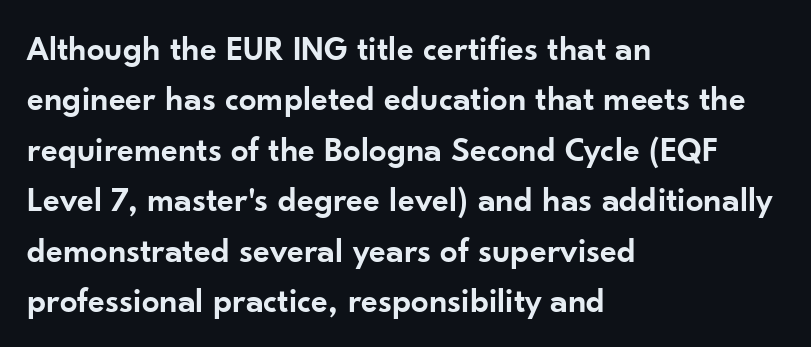
One-word summary of the alignment: left. Compared with typical paragraphs, the rows here are spaced about the same. The passage shown is typed in a proportional face where columns would drift. Decoration check: the copy has no underline.
